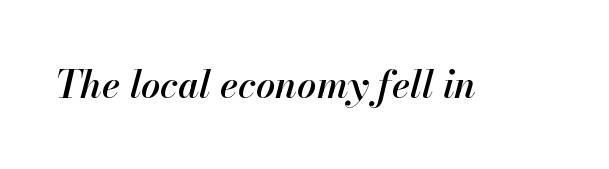
The image shows 38 px semibold type, italic (leaning right); set normal letter spacing, not underlined; high stroke contrast and a small x-height.
